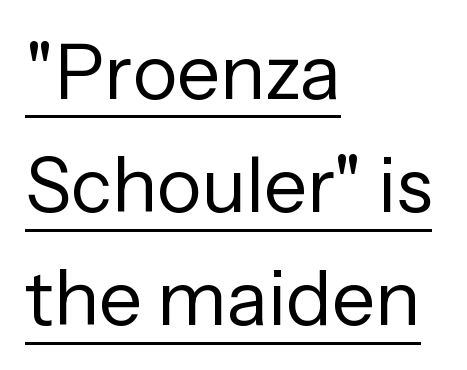
{"serif": "no", "italic": "no", "bold": "no", "weight": "regular", "width": "normal", "stroke_contrast": "low", "x_height": "medium", "monospaced": "no", "underline": "yes", "align": "left", "line_spacing": "normal", "line_spacing_ratio": 1.49, "letter_spacing": "normal", "letter_spacing_em": 0.0, "glyph_px": 76}
